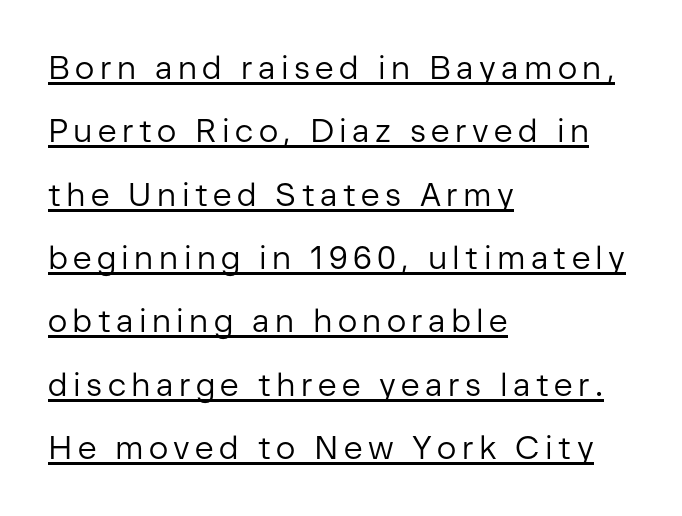
The image shows 32 px regular-weight sans-serif type, upright; set left-aligned, loose line spacing (1.98x), underlined; low stroke contrast and a medium x-height.
